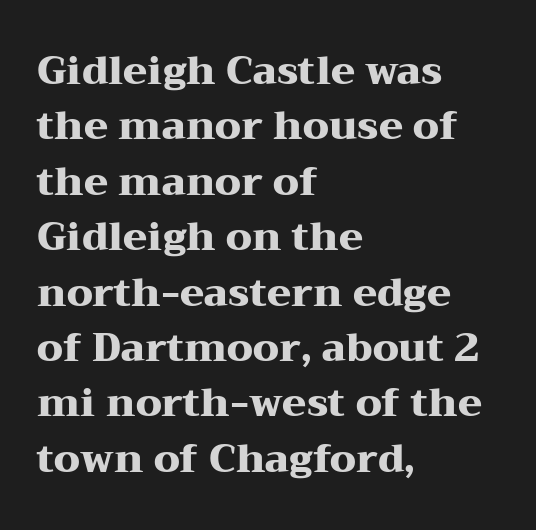
Q: Is the text bold? A: Yes.
Q: Is the text italic (slanted)? A: No, it is upright.
Q: Is the typeface a serif or a sans-serif typeface? A: Serif.
Q: Is the text underlined? A: No.
Q: How is the paragraph aligned? A: Left-aligned.
Q: Is the spacing between letters normal or unusually wide? A: Normal.
Q: Is the spacing between lines tight, normal or loose? A: Normal.
Q: Width (condensed, normal, or wide)? A: Wide.
Q: Stroke contrast? A: Medium.
Q: x-height? A: Medium.
Q: Monospaced? A: No.
